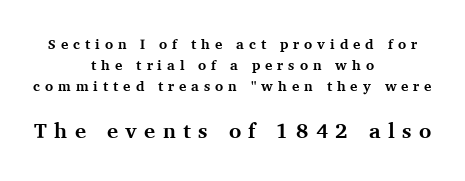
{"italic": "no", "bold": "yes", "underline": "no", "align": "center", "line_spacing": "normal", "line_spacing_ratio": 1.51, "letter_spacing": "wide", "letter_spacing_em": 0.35, "larger_block": "second", "size_ratio": 1.5, "glyph_px": 21}
